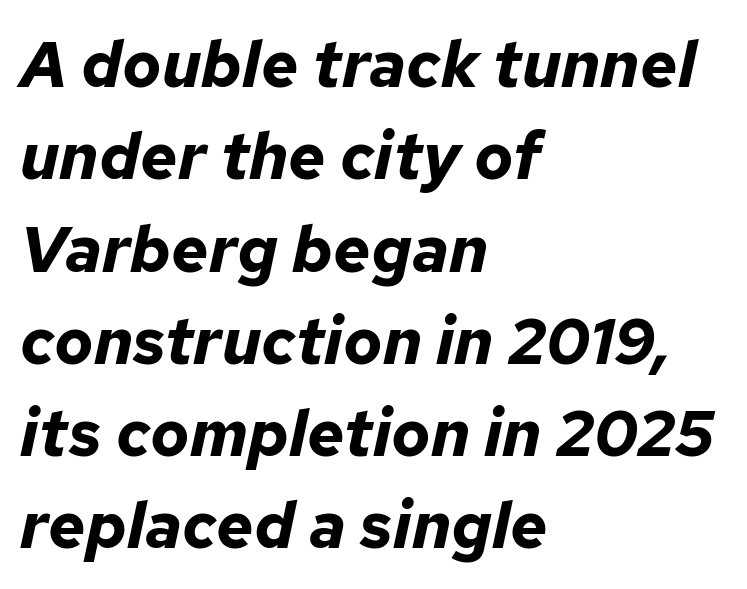
The rendering uses a moderate line-height, typical for paragraphs. The compositor pushed each line to the left boundary. The string is rendered with underlining switched off. On the weight axis this lands at bold, roughly 700. Does extra space separate the letters? No, they use regular spacing. In terms of posture, this sample is oblique.
